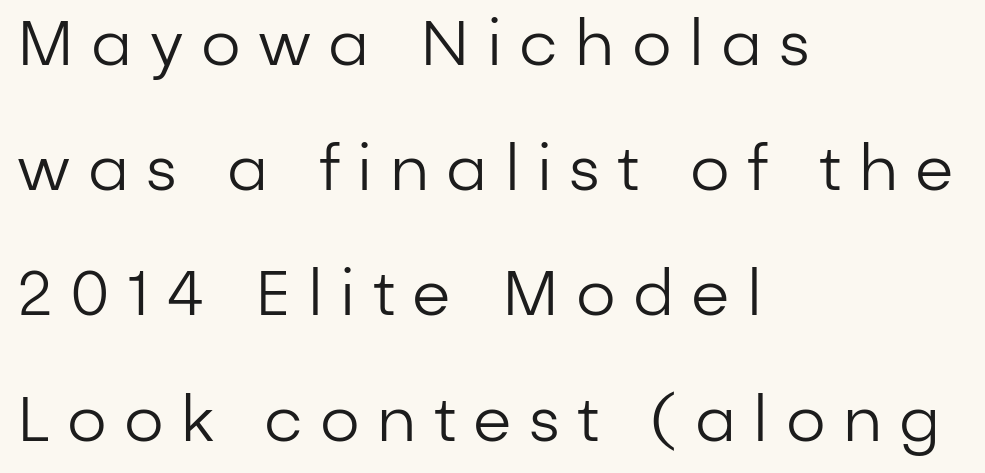
Note the varied advance widths — an 'i' is clearly narrower than an 'm'. Decoration check: the copy has no underline. The text was rendered using a sans face with plain stroke endings. Posture: upright roman. This rendering widens character spacing well past its baseline value. Layout note: lines flush left.
